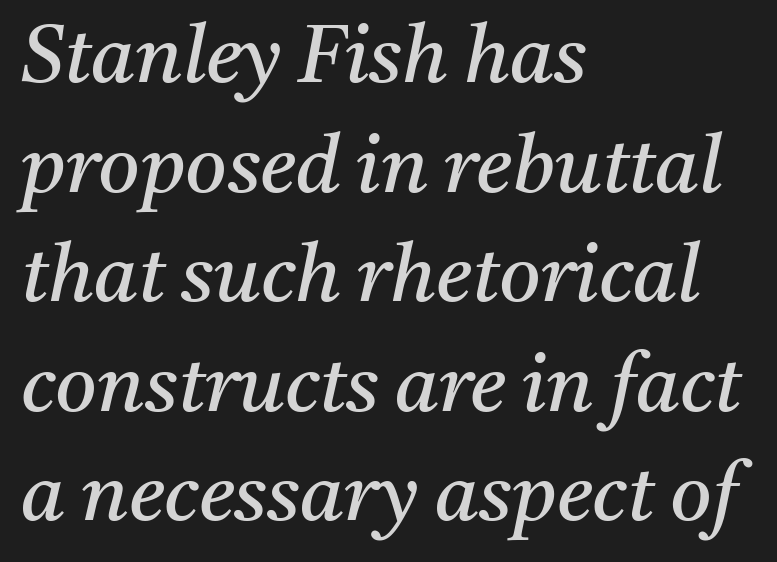
The image shows 80 px regular-weight serif type, italic (leaning right); set left-aligned, normal line spacing (1.37x), normal letter spacing, not underlined; medium stroke contrast and a medium x-height.
